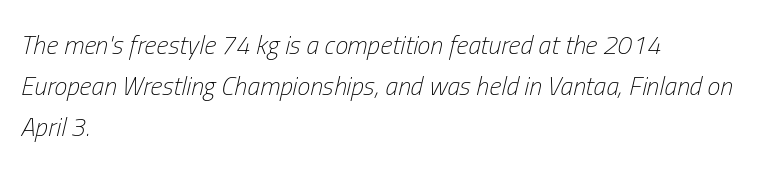
The image shows 26 px text type, italic (leaning right); set left-aligned, normal line spacing (1.58x), normal letter spacing, not underlined.
